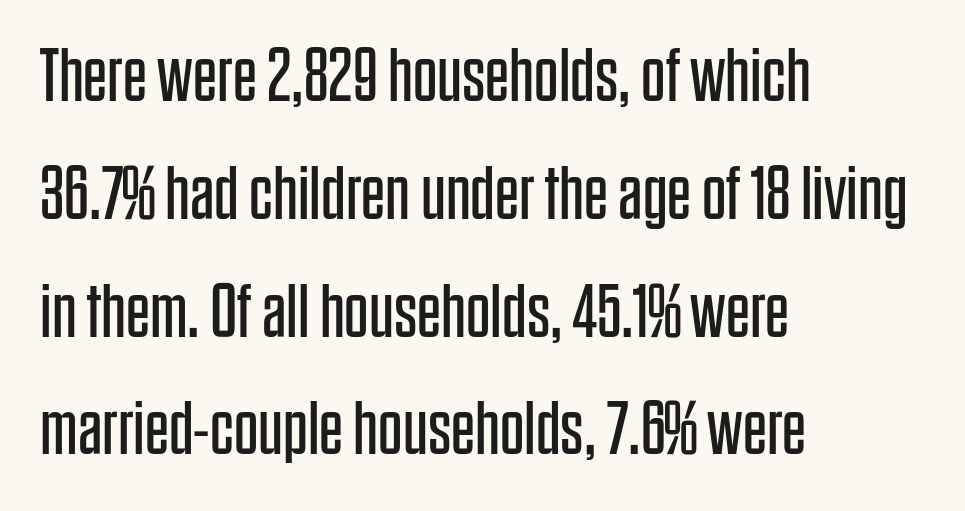
{"serif": "no", "italic": "no", "bold": "no", "weight": "regular", "width": "condensed", "stroke_contrast": "low", "x_height": "large", "monospaced": "no", "underline": "no", "align": "left", "line_spacing": "normal", "line_spacing_ratio": 1.55, "letter_spacing": "normal", "letter_spacing_em": 0.0, "glyph_px": 76}
